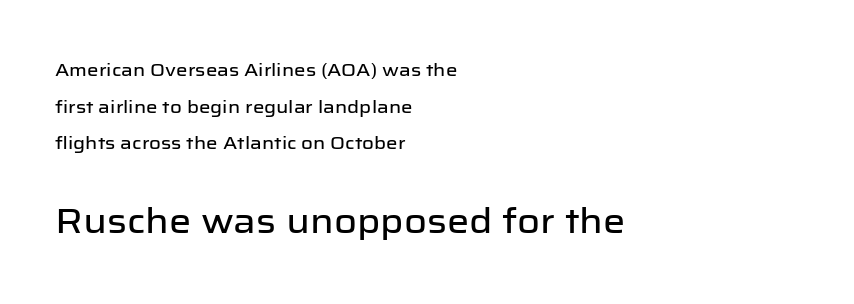
{"serif": "no", "italic": "no", "width": "normal", "stroke_contrast": "low", "x_height": "medium", "monospaced": "no", "underline": "no", "align": "left", "line_spacing": "loose", "line_spacing_ratio": 2.03, "letter_spacing": "normal", "letter_spacing_em": 0.0, "larger_block": "second", "size_ratio": 1.94, "glyph_px": 35}
